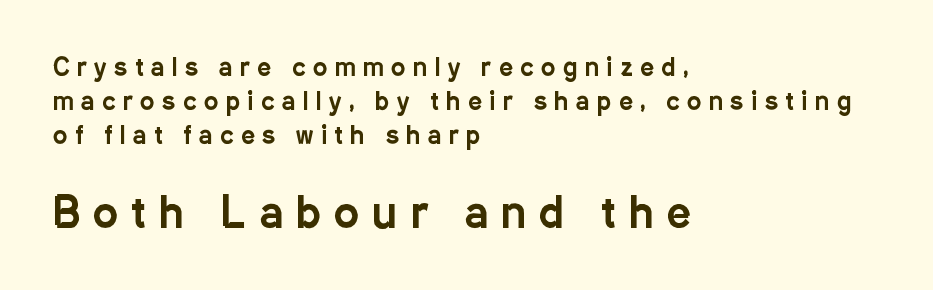
One-word summary of the alignment: left. Is there any slant? The stems are plumb. Serifs: no, the terminals of the letterforms are clean. Successive baselines arrive at the customary interval. Between one letter and the next there's a generous, obvious gap. Spacing verdict: proportional, widths tailored to each character.
